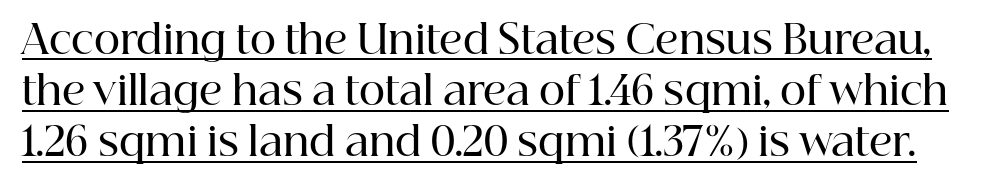
The image shows 40 px semibold serif type, upright; set normal line spacing (1.28x), normal letter spacing, underlined; high stroke contrast and a medium x-height.
